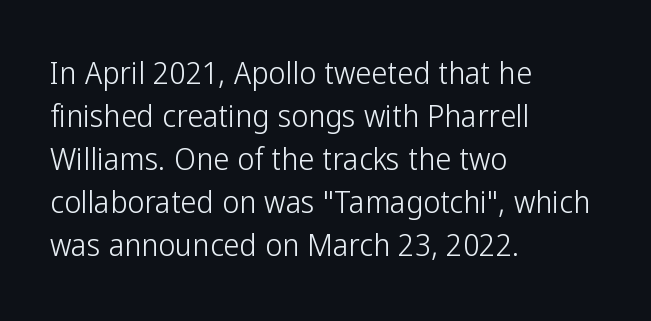
{"serif": "no", "italic": "no", "bold": "no", "weight": "light", "width": "condensed", "stroke_contrast": "low", "x_height": "medium", "monospaced": "no", "underline": "no", "align": "left", "line_spacing": "normal", "line_spacing_ratio": 1.34, "letter_spacing": "normal", "letter_spacing_em": 0.0, "glyph_px": 32}
